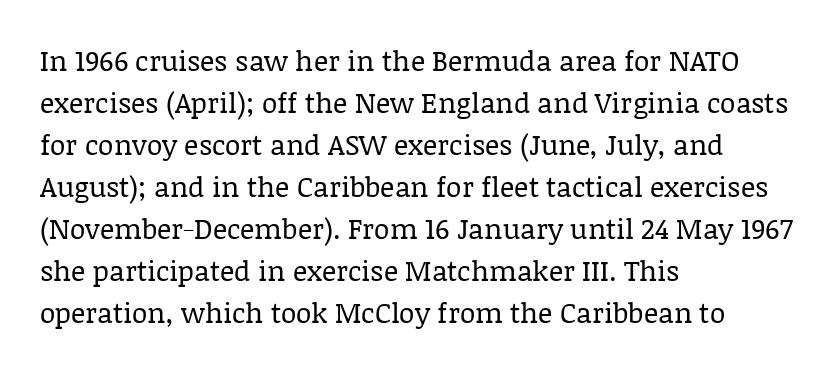
Regarding serifs, this sample has them. Stems here are at most as thick as an everyday book face. Where is the straight margin? On the left. The type is set solid horizontally, with unmodified tracking. Looks like regular typesetting: each glyph gets only the width it needs.
